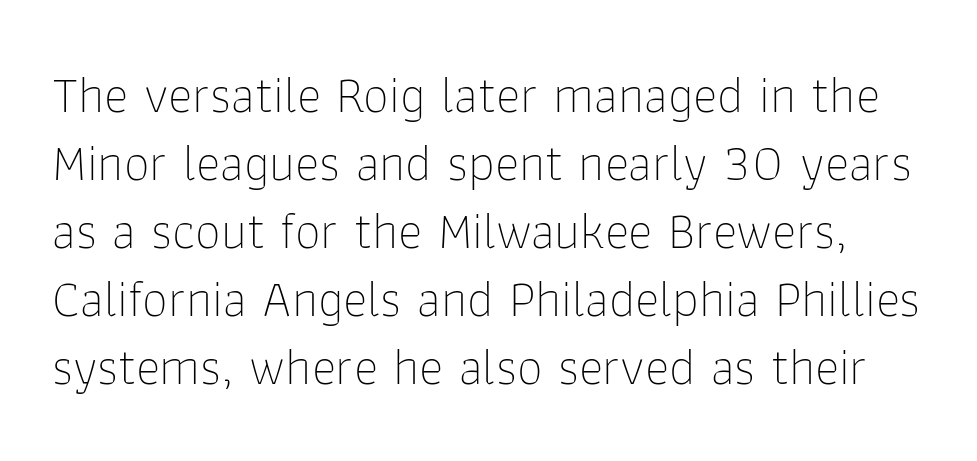
The image shows 52 px thin sans-serif type, upright; set normal line spacing (1.31x), normal letter spacing, not underlined; low stroke contrast and a medium x-height.
